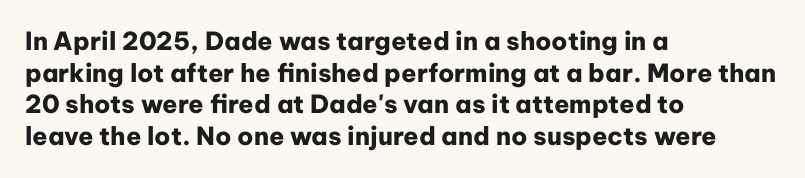
Q: Is the text bold? A: Yes.
Q: Is the text italic (slanted)? A: No, it is upright.
Q: Is the text underlined? A: No.
Q: How is the paragraph aligned? A: Left-aligned.
Q: Is the spacing between letters normal or unusually wide? A: Normal.
Q: Is the spacing between lines tight, normal or loose? A: Normal.
